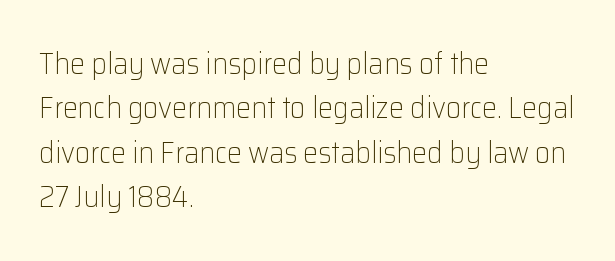
Check where the strokes stop: nothing finishes them off — pure sans. The rag falls on the right side of this text block. Posture: straight, roman, zero tilt. Bold? No — there's no thickening of the strokes. Each letter keeps its own natural width here, so spacing adapts to shape.
